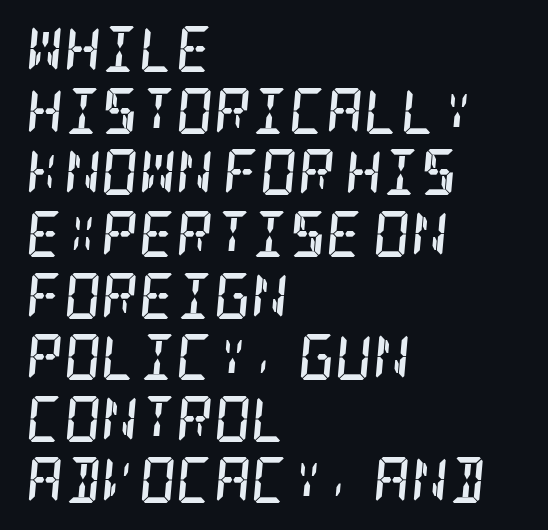
The image shows 46 px semibold, condensed serif type, italic (leaning right); set left-aligned, normal line spacing (1.34x), normal letter spacing, not underlined; low stroke contrast and a large x-height.
